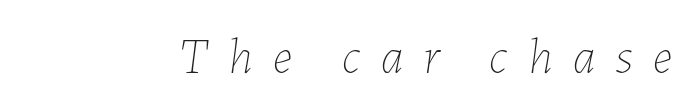
Q: Is the text bold? A: No.
Q: Is the text italic (slanted)? A: Yes, it leans right by about 7 degrees.
Q: Is the text underlined? A: No.
Q: How is the paragraph aligned? A: Right-aligned.
Q: Is the spacing between letters normal or unusually wide? A: Unusually wide.
Q: Width (condensed, normal, or wide)? A: Normal.
Q: Stroke contrast? A: Low.
Q: x-height? A: Medium.
Q: Monospaced? A: No.
